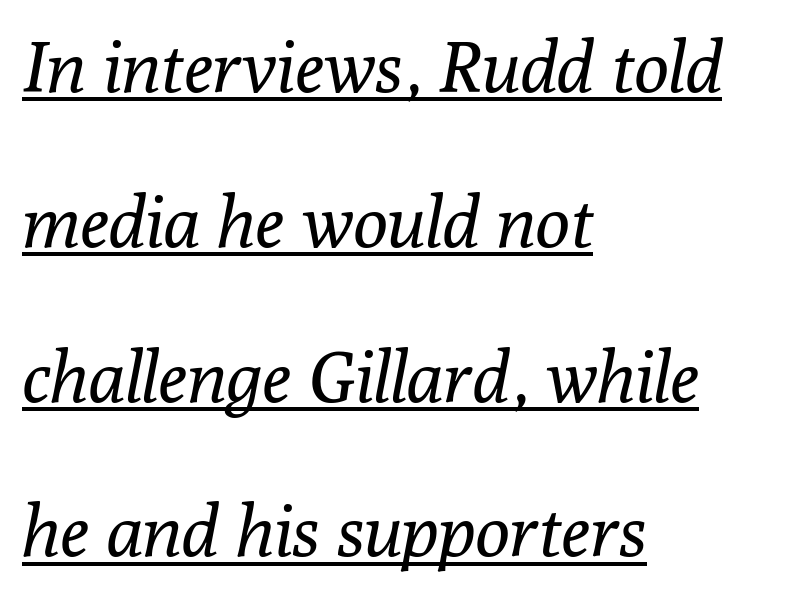
Honestly, the letter spacing is just normal — you wouldn't notice it. The letters advance in unequal steps, a hallmark of proportional type. Italic? Definitely — the glyphs are oblique. Regarding leading, the lines here are spaced well apart.
